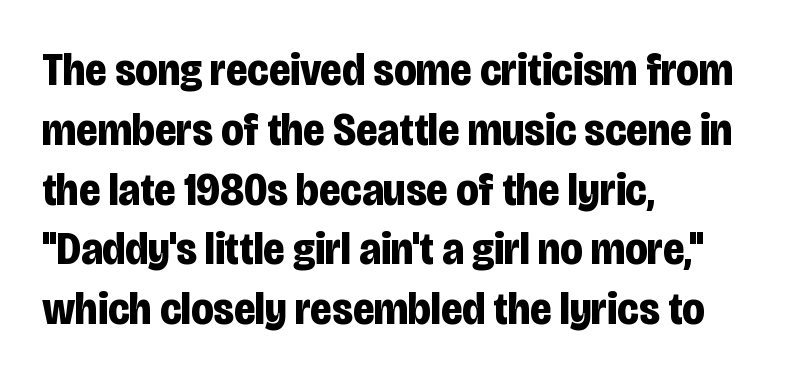
{"serif": "no", "italic": "no", "bold": "yes", "weight": "bold", "width": "condensed", "stroke_contrast": "low", "x_height": "large", "monospaced": "no", "underline": "no", "align": "left", "line_spacing": "normal", "line_spacing_ratio": 1.3, "letter_spacing": "normal", "letter_spacing_em": 0.0, "glyph_px": 46}
